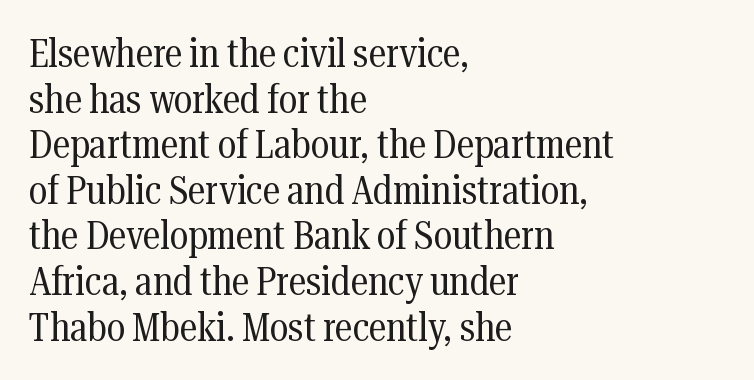
The image shows 40 px regular-weight, condensed serif type, upright; set left-aligned, tight line spacing (1.14x), normal letter spacing, not underlined; medium stroke contrast and a medium x-height.
